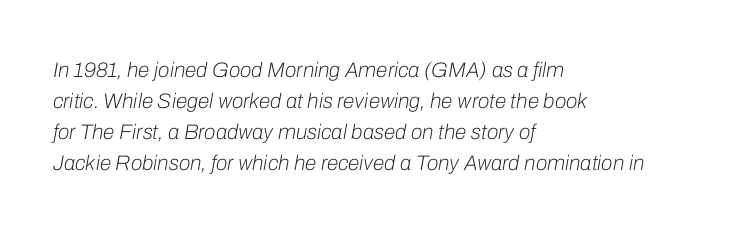
The image shows 21 px text type, italic (leaning right); set left-aligned, normal line spacing (1.47x), normal letter spacing, not underlined.
